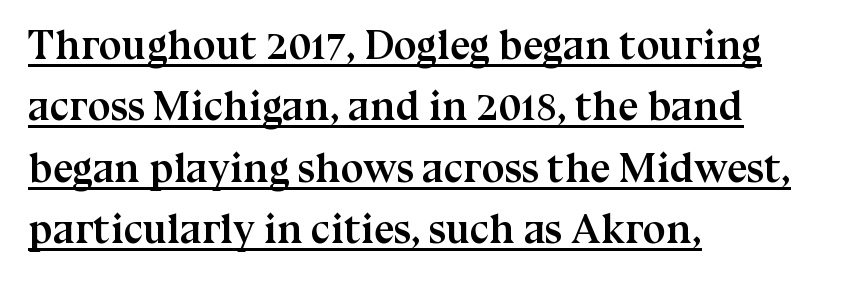
The image shows 41 px semibold serif type, upright; set left-aligned, normal line spacing (1.5x), normal letter spacing, underlined; medium stroke contrast and a medium x-height.
